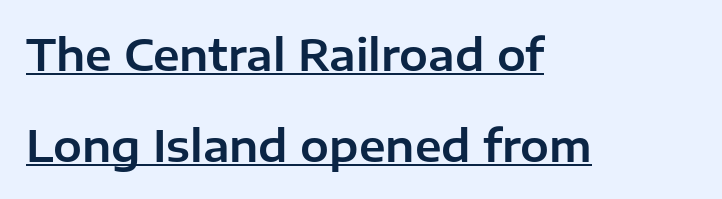
The image shows 43 px sans-serif type, upright; set left-aligned, loose line spacing (2.12x), normal letter spacing, underlined; low stroke contrast and a medium x-height.
